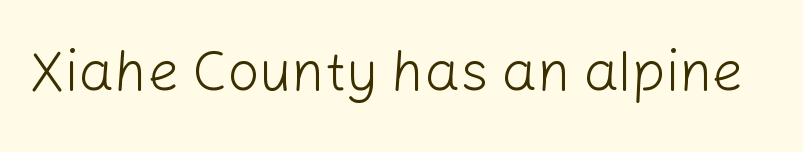
{"serif": "no", "italic": "no", "bold": "no", "weight": "light", "width": "normal", "stroke_contrast": "low", "x_height": "medium", "monospaced": "no", "underline": "no", "letter_spacing": "normal", "letter_spacing_em": 0.0, "glyph_px": 56}
